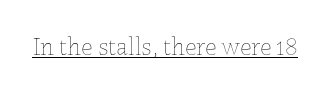
The image shows 25 px text type, upright; set normal letter spacing, underlined.
